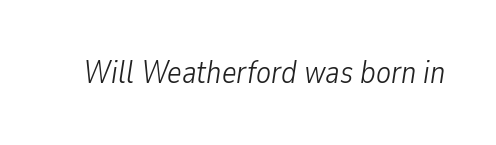
Q: Is the text bold? A: No.
Q: Is the text italic (slanted)? A: Yes, it leans right by about 9 degrees.
Q: Is the text underlined? A: No.
Q: Is the spacing between letters normal or unusually wide? A: Normal.
Q: Width (condensed, normal, or wide)? A: Condensed.
Q: Stroke contrast? A: Low.
Q: x-height? A: Medium.
Q: Monospaced? A: No.
